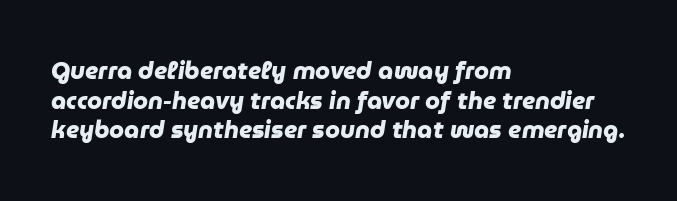
Q: Is the text bold? A: Yes.
Q: Is the text underlined? A: No.
Q: How is the paragraph aligned? A: Left-aligned.
Q: Is the spacing between letters normal or unusually wide? A: Normal.
